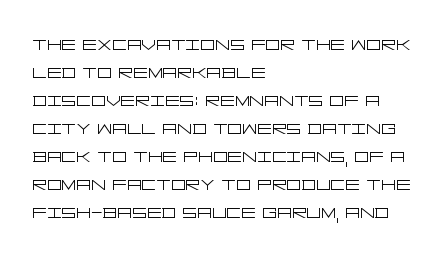
{"italic": "no", "bold": "no", "underline": "no", "align": "left", "line_spacing_ratio": 1.22, "letter_spacing": "normal", "letter_spacing_em": 0.0, "glyph_px": 23}
